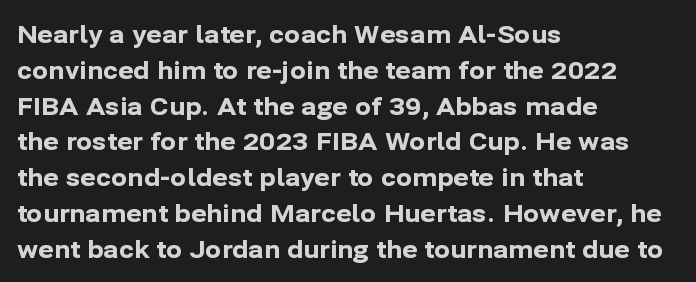
Q: Is the text bold? A: Yes.
Q: Is the text italic (slanted)? A: No, it is upright.
Q: Is the text underlined? A: No.
Q: How is the paragraph aligned? A: Left-aligned.
Q: Is the spacing between letters normal or unusually wide? A: Normal.
Q: Is the spacing between lines tight, normal or loose? A: Normal.
